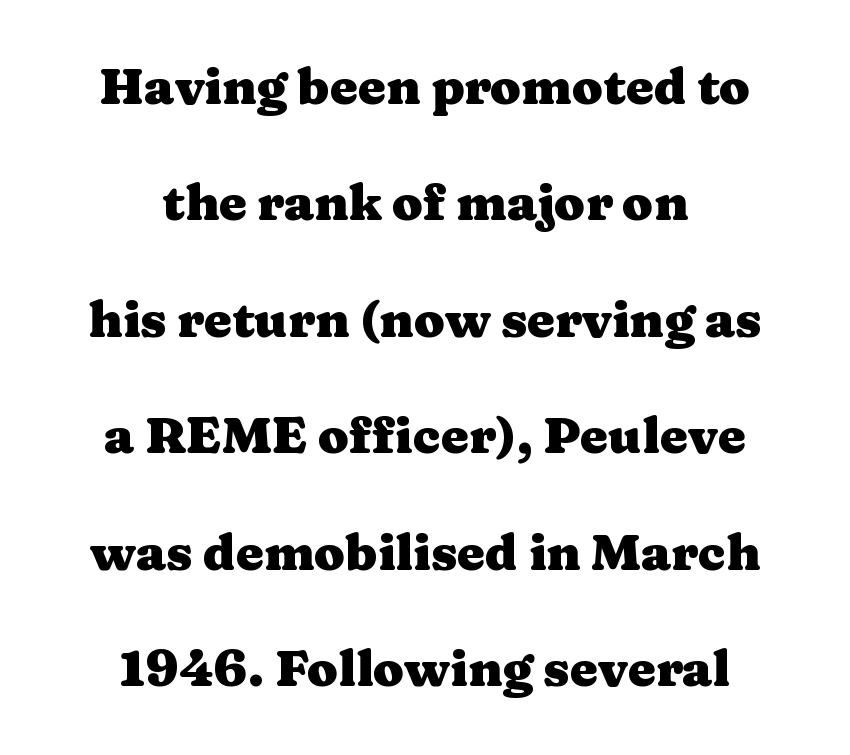
The image shows 50 px heavy, wide serif type, upright; set centered, loose line spacing (2.33x), normal letter spacing, not underlined; medium stroke contrast and a medium x-height.
